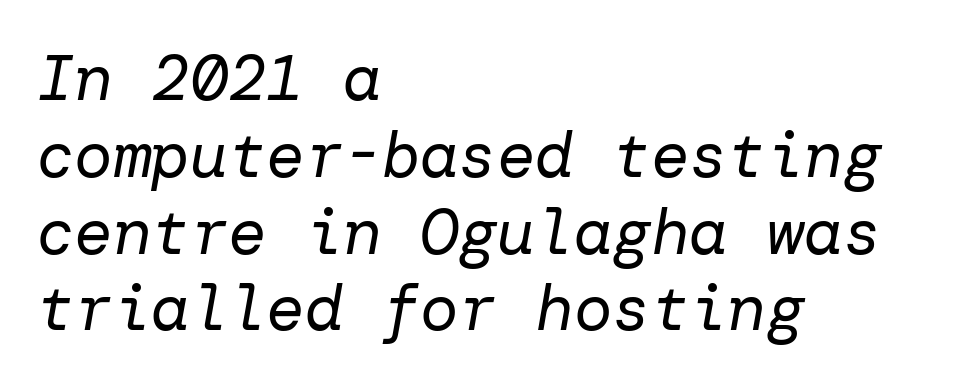
The image shows 64 px regular-weight type, italic (leaning right); set left-aligned, line spacing 1.2x, normal letter spacing, not underlined; low stroke contrast and a medium x-height.
